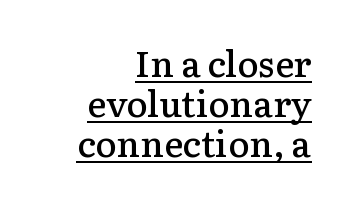
Q: Is the text bold? A: Semi-bold.
Q: Is the text italic (slanted)? A: No, it is upright.
Q: Is the typeface a serif or a sans-serif typeface? A: Serif.
Q: Is the text underlined? A: Yes.
Q: How is the paragraph aligned? A: Right-aligned.
Q: Is the spacing between letters normal or unusually wide? A: Normal.
Q: Is the spacing between lines tight, normal or loose? A: Tight.
Q: Width (condensed, normal, or wide)? A: Normal.
Q: Stroke contrast? A: Low.
Q: x-height? A: Medium.
Q: Monospaced? A: No.
